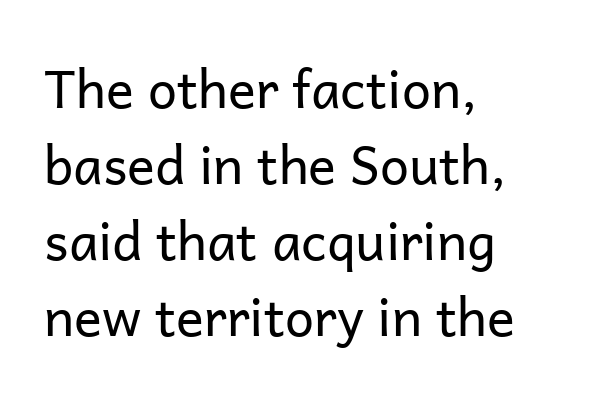
The image shows 52 px regular-weight sans-serif type, upright; set left-aligned, normal line spacing (1.46x), normal letter spacing, not underlined; low stroke contrast and a medium x-height.
